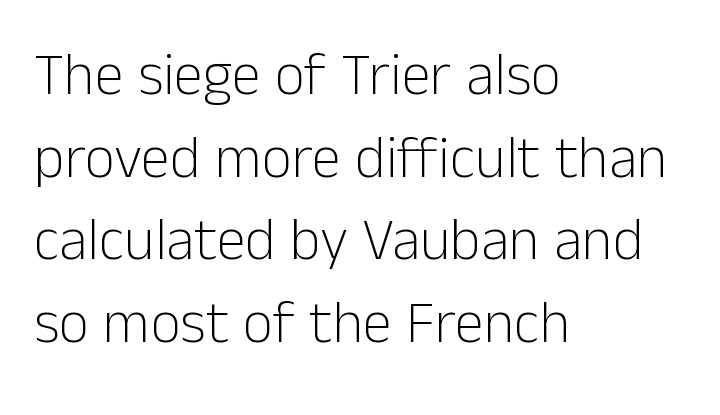
Honestly, there is no underline to notice here at all. The letterforms sit shoulder to shoulder at normal distance. Is this a heavy cut? Hardly; it is regular or lighter. Posture: upright roman. Proportional: the letters do not fall into vertical columns.
